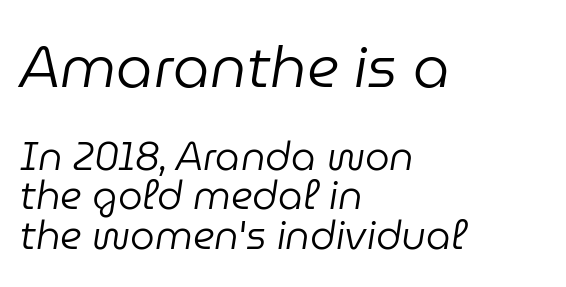
The image shows 58 px regular-weight type, italic (leaning right); set left-aligned, tight line spacing (1.01x), normal letter spacing, not underlined; the first (top) block is 1.49x larger; low stroke contrast and a medium x-height.
